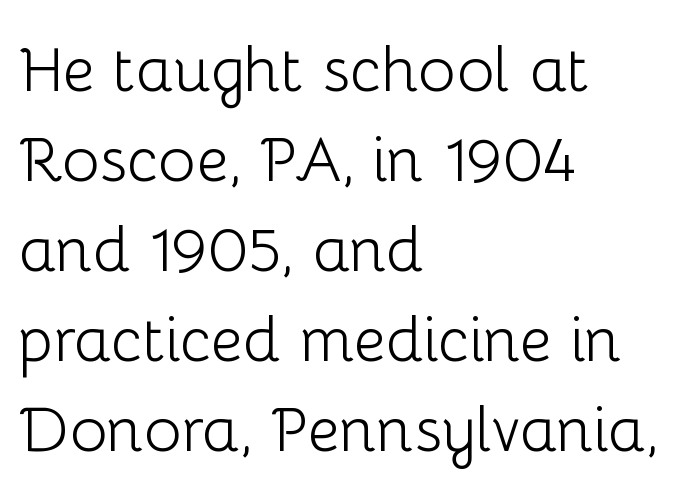
{"serif": "no", "italic": "no", "bold": "no", "weight": "light", "width": "normal", "stroke_contrast": "low", "x_height": "medium", "monospaced": "no", "underline": "no", "align": "left", "line_spacing": "normal", "line_spacing_ratio": 1.43, "letter_spacing": "normal", "letter_spacing_em": 0.0, "glyph_px": 63}
